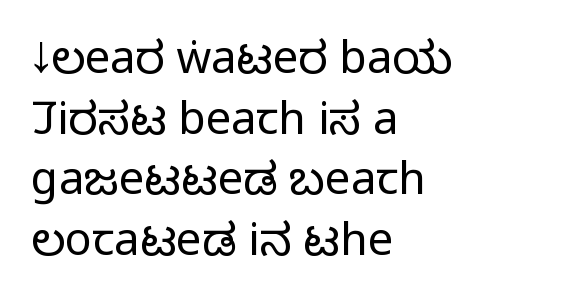
The image shows 45 px regular-weight, condensed sans-serif type, upright; set left-aligned, normal line spacing (1.35x), normal letter spacing, not underlined; low stroke contrast and a large x-height.
